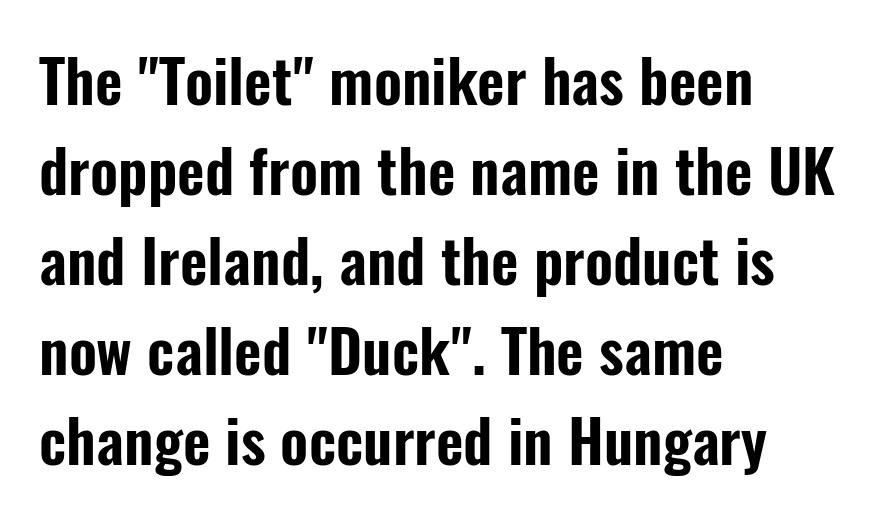
The paragraph shown leans on its left margin. A typesetter would label this face a sans. Is there much room between lines? A standard amount, neither cramped nor airy. These lines are rendered in a variable-pitch font. Underline: absent. The tracking reads as untouched default to a designer's eye.
